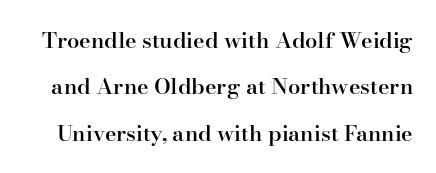
This sample uses plain, unmodified letter spacing. Do the letters lean? They stand straight. Look at the stroke-to-counter ratio: somewhat heavy, a semibold. The space directly below the letters is spotless.
